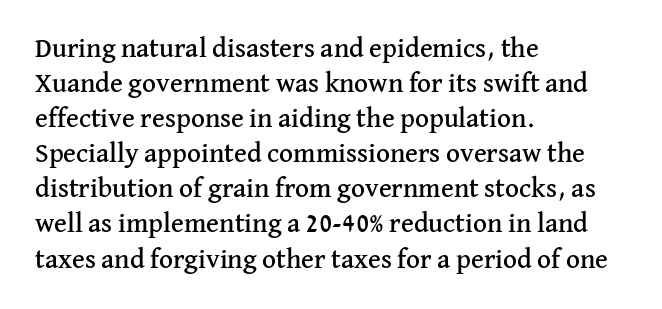
Q: Is the text italic (slanted)? A: No, it is upright.
Q: Is the text underlined? A: No.
Q: How is the paragraph aligned? A: Left-aligned.
Q: Is the spacing between letters normal or unusually wide? A: Normal.
Q: Is the spacing between lines tight, normal or loose? A: Normal.
